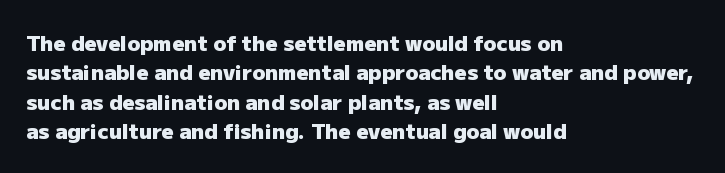
{"italic": "no", "bold": "yes", "underline": "no", "align": "left", "line_spacing": "normal", "line_spacing_ratio": 1.4, "letter_spacing": "normal", "letter_spacing_em": 0.0, "glyph_px": 21}
